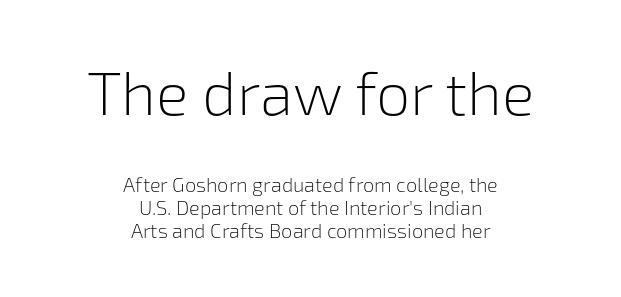
{"serif": "no", "italic": "no", "bold": "no", "weight": "light", "width": "normal", "stroke_contrast": "low", "x_height": "medium", "monospaced": "no", "underline": "no", "align": "center", "line_spacing": "tight", "line_spacing_ratio": 1.14, "letter_spacing": "normal", "letter_spacing_em": 0.0, "larger_block": "first", "size_ratio": 3.05, "glyph_px": 61}
